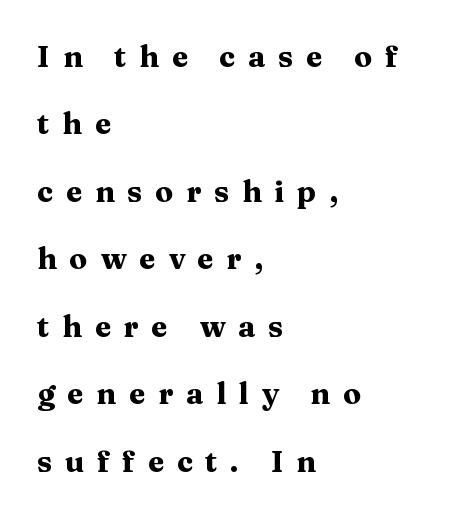
Q: Is the text bold? A: Yes.
Q: Is the text italic (slanted)? A: No, it is upright.
Q: Is the typeface a serif or a sans-serif typeface? A: Serif.
Q: Is the text underlined? A: No.
Q: How is the paragraph aligned? A: Left-aligned.
Q: Is the spacing between letters normal or unusually wide? A: Unusually wide.
Q: Is the spacing between lines tight, normal or loose? A: Loose.
Q: Width (condensed, normal, or wide)? A: Wide.
Q: Stroke contrast? A: Medium.
Q: x-height? A: Medium.
Q: Monospaced? A: No.
